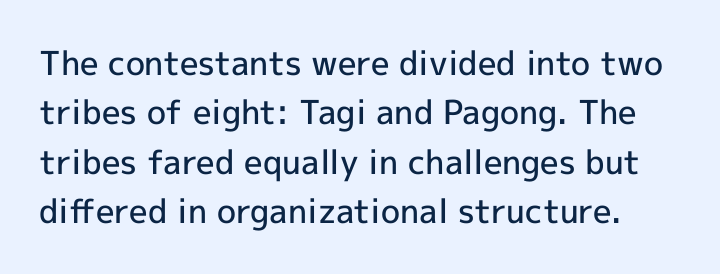
Q: Is the text bold? A: Semi-bold.
Q: Is the text italic (slanted)? A: No, it is upright.
Q: Is the typeface a serif or a sans-serif typeface? A: Sans-serif.
Q: Is the text underlined? A: No.
Q: Is the spacing between letters normal or unusually wide? A: Normal.
Q: Is the spacing between lines tight, normal or loose? A: Normal.
Q: Width (condensed, normal, or wide)? A: Normal.
Q: x-height? A: Medium.
Q: Monospaced? A: No.
